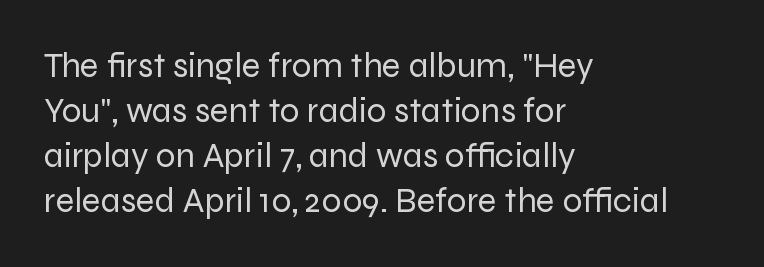
The foot of each line stays bare and open. Note the varied advance widths — an 'i' is clearly narrower than an 'm'. No chunkiness to these letters — they're not bold. Compared with typical paragraphs, the rows here are spaced about the same. Nothing sits at the stroke ends, so this counts as sans-serif.
